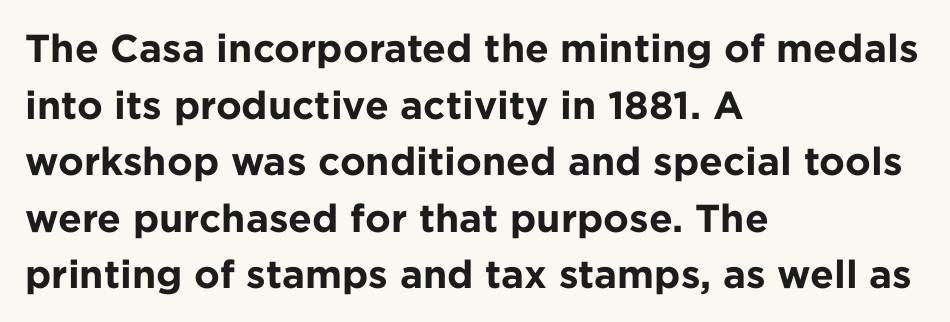
The image shows 39 px bold sans-serif type, upright; set left-aligned, normal line spacing (1.45x), normal letter spacing, not underlined; low stroke contrast and a medium x-height.
